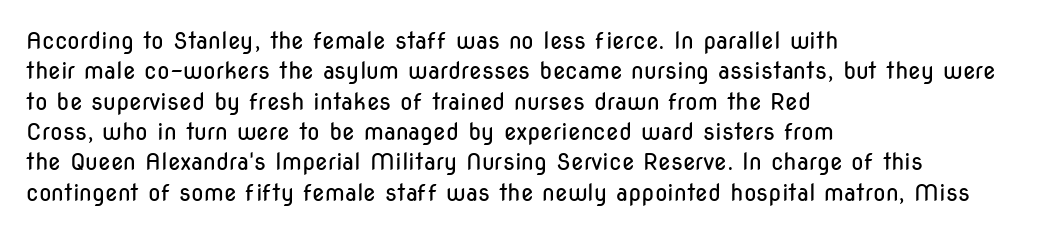
Q: Is the text bold? A: No.
Q: Is the text italic (slanted)? A: No, it is upright.
Q: Is the text underlined? A: No.
Q: How is the paragraph aligned? A: Left-aligned.
Q: Is the spacing between letters normal or unusually wide? A: Normal.
Q: Is the spacing between lines tight, normal or loose? A: Normal.
